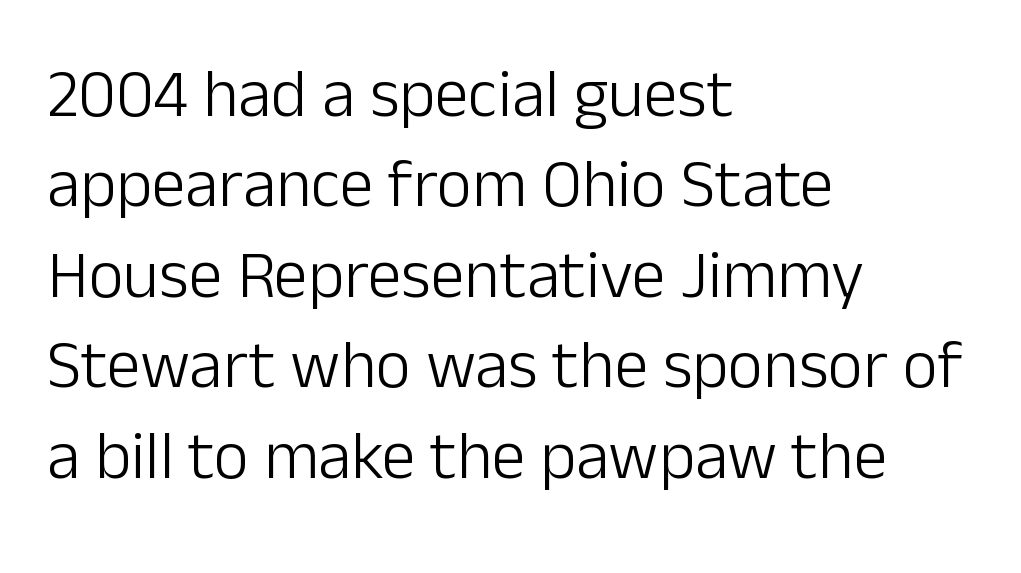
The image shows 68 px light sans-serif type, upright; set left-aligned, normal line spacing (1.33x), normal letter spacing, not underlined; low stroke contrast and a medium x-height.
